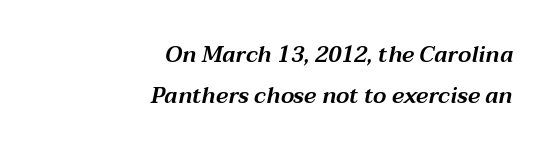
{"italic": "yes", "lean": "right", "slant_degrees": 12, "underline": "no", "align": "right", "line_spacing_ratio": 1.88, "letter_spacing": "normal", "letter_spacing_em": 0.0, "glyph_px": 22}
